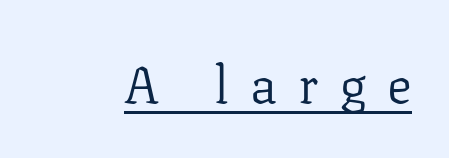
The image shows 52 px regular-weight serif type, upright; set unusually wide letter spacing (+0.41 em), underlined; low stroke contrast and a medium x-height.
